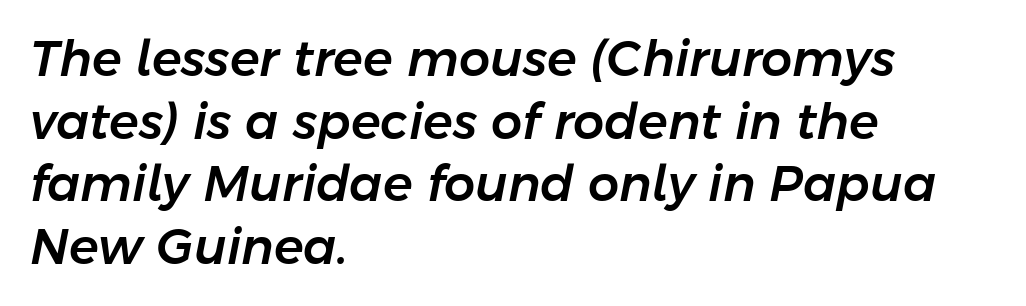
{"italic": "yes", "lean": "right", "slant_degrees": 11, "width": "normal", "stroke_contrast": "low", "x_height": "medium", "monospaced": "no", "underline": "no", "align": "left", "line_spacing": "normal", "line_spacing_ratio": 1.28, "letter_spacing": "normal", "letter_spacing_em": 0.0, "glyph_px": 49}
